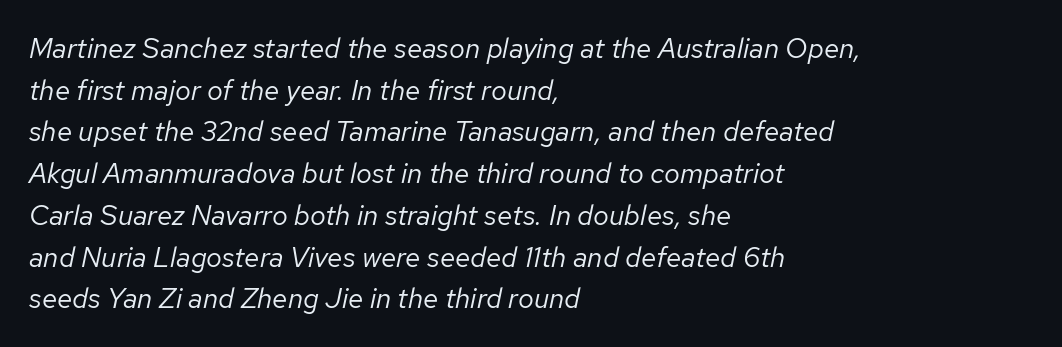
Anything drawn beneath the words? Only blank space. Is the block centered? No — it sits flush against the left margin. You can tell it's italic because the verticals aren't actually vertical. Compared with typical body copy, the letter spacing here is the same. Summary of vertical rhythm: regular, with standard interline spacing.
